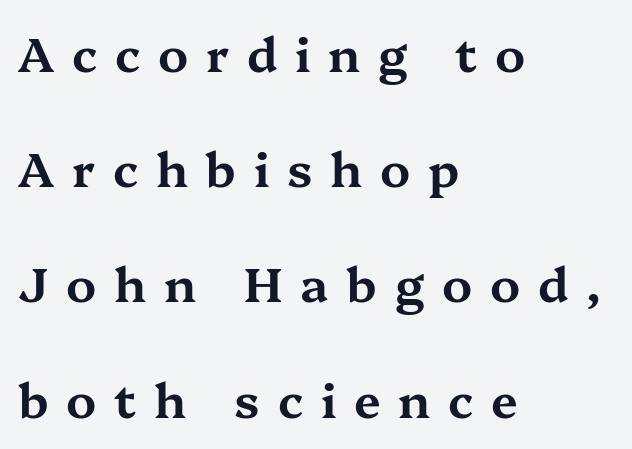
The image shows 48 px wide serif type, upright; set left-aligned, loose line spacing (2.4x), unusually wide letter spacing (+0.37 em), not underlined; medium stroke contrast and a medium x-height.
